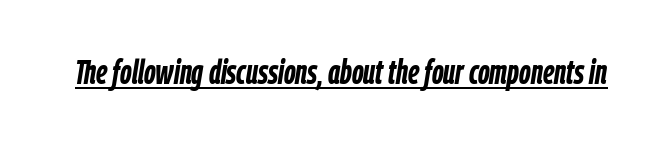
The image shows 34 px semibold, condensed type, italic (leaning right); set normal letter spacing, underlined; low stroke contrast and a medium x-height.
